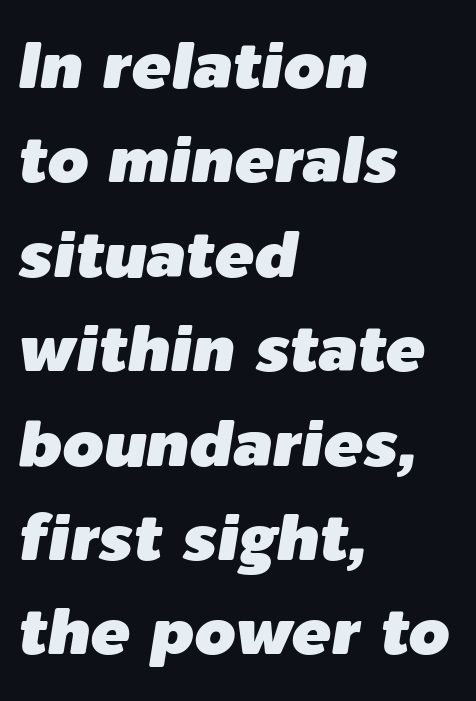
Q: Is the text italic (slanted)? A: Yes, it leans right by about 9 degrees.
Q: Is the text underlined? A: No.
Q: How is the paragraph aligned? A: Left-aligned.
Q: Is the spacing between letters normal or unusually wide? A: Normal.
Q: Is the spacing between lines tight, normal or loose? A: Normal.
Q: Width (condensed, normal, or wide)? A: Normal.
Q: Stroke contrast? A: Low.
Q: x-height? A: Medium.
Q: Monospaced? A: No.
